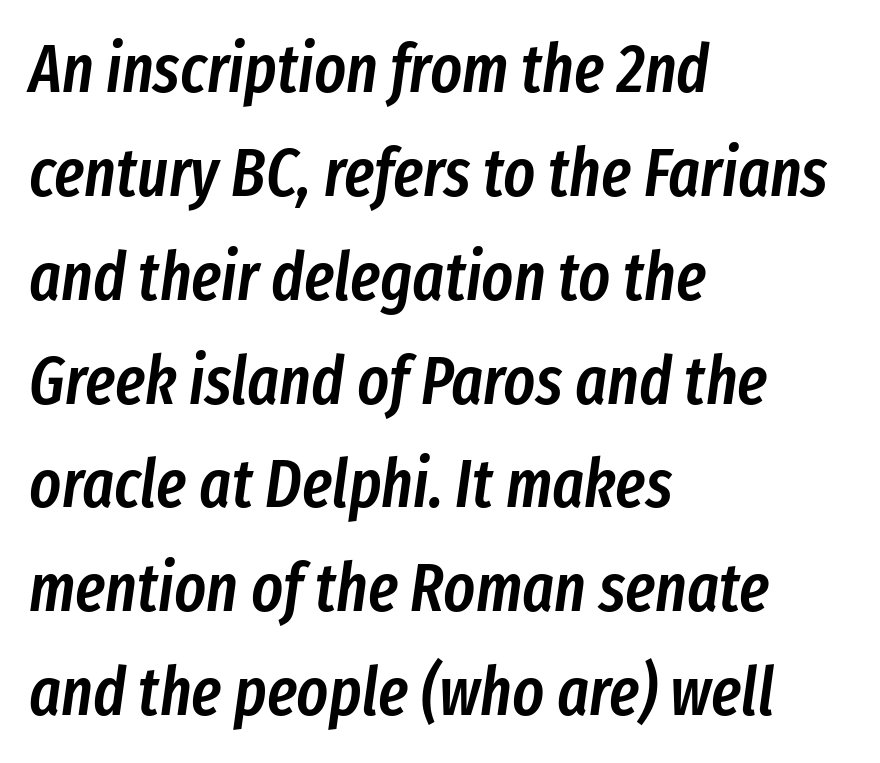
Q: Is the text bold? A: Semi-bold.
Q: Is the text italic (slanted)? A: Yes, it leans right by about 8 degrees.
Q: Is the text underlined? A: No.
Q: How is the paragraph aligned? A: Left-aligned.
Q: Is the spacing between letters normal or unusually wide? A: Normal.
Q: Is the spacing between lines tight, normal or loose? A: Normal.
Q: Width (condensed, normal, or wide)? A: Condensed.
Q: Stroke contrast? A: Low.
Q: x-height? A: Medium.
Q: Monospaced? A: No.
